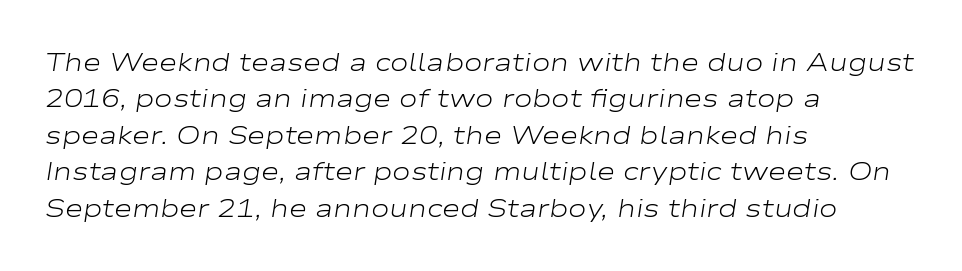
The image shows 25 px text type, italic (leaning right); set left-aligned, normal line spacing (1.46x), normal letter spacing, not underlined.
